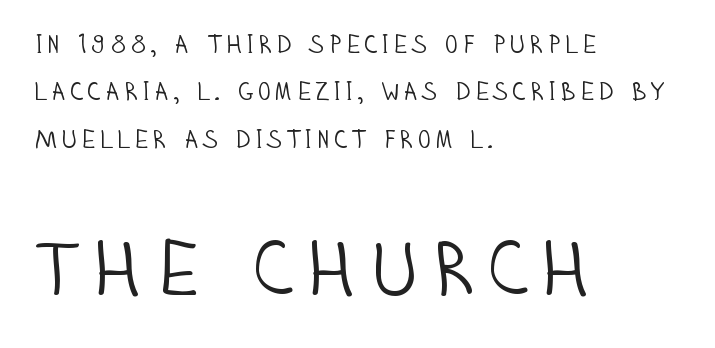
{"serif": "no", "italic": "no", "bold": "no", "weight": "light", "width": "condensed", "stroke_contrast": "low", "x_height": "large", "monospaced": "no", "underline": "no", "align": "left", "line_spacing": "loose", "line_spacing_ratio": 1.9, "larger_block": "second", "size_ratio": 3.04, "glyph_px": 76}
